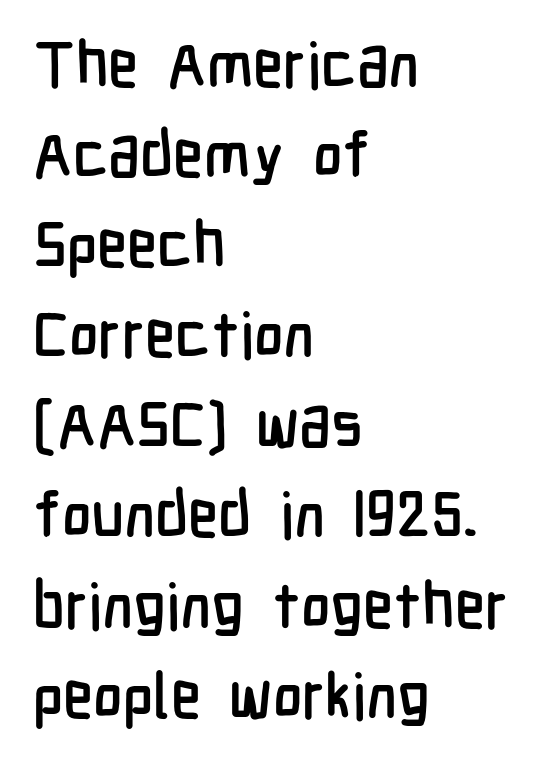
{"serif": "no", "italic": "no", "width": "condensed", "stroke_contrast": "low", "x_height": "medium", "monospaced": "no", "underline": "no", "align": "left", "line_spacing": "normal", "line_spacing_ratio": 1.43, "letter_spacing": "normal", "letter_spacing_em": 0.0, "glyph_px": 63}
